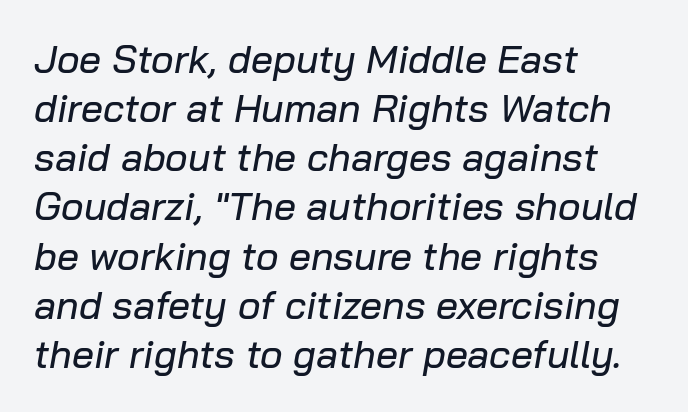
One glance says typical: line gaps are just what's usual. Just letters on the line, the space beneath them empty. The typography opts for an oblique posture over an upright one. The face used here is rendered with its standard letterfit.
